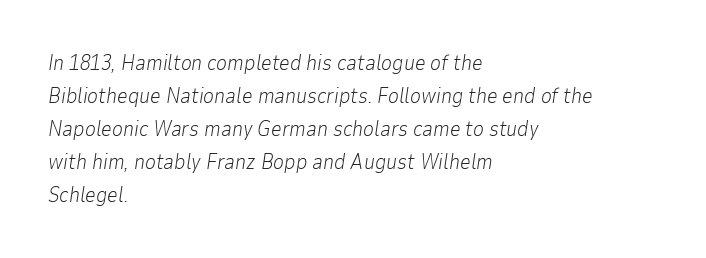
{"italic": "yes", "lean": "right", "slant_degrees": 9, "bold": "no", "underline": "no", "align": "left", "line_spacing": "normal", "line_spacing_ratio": 1.57, "letter_spacing": "normal", "letter_spacing_em": 0.0, "glyph_px": 21}
